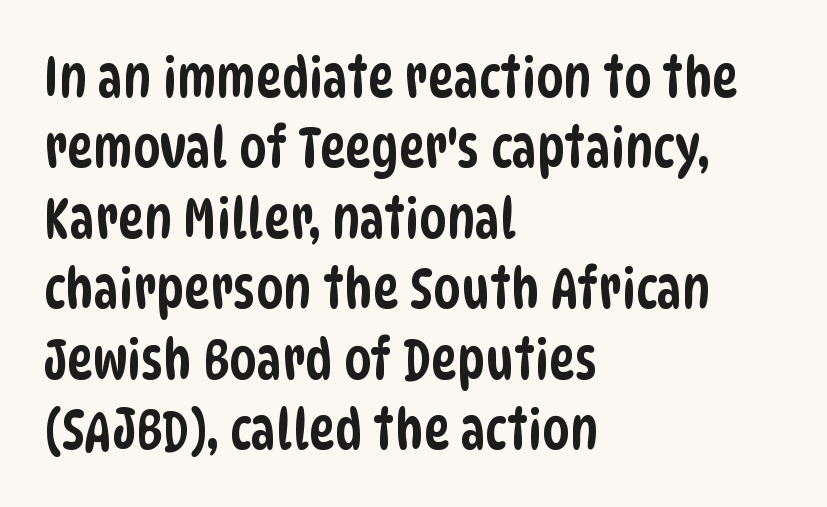
In CSS terms this would be text-align: left. Leading matches the norm, producing a regular column. Do the characters align in a grid? No, the font is proportional. Underlining? Definitely not there. This sample uses a sans-serif face.
